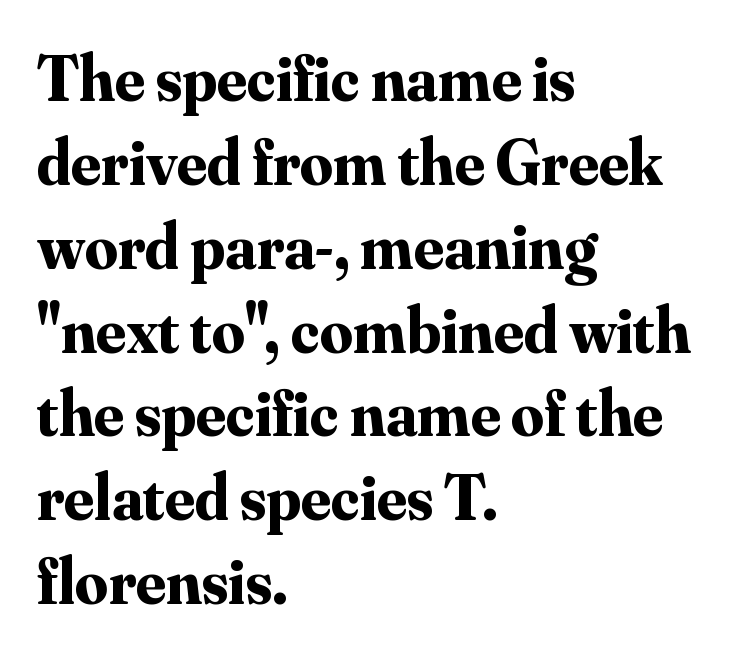
Q: Is the text bold? A: Yes.
Q: Is the text italic (slanted)? A: No, it is upright.
Q: Is the typeface a serif or a sans-serif typeface? A: Serif.
Q: Is the text underlined? A: No.
Q: How is the paragraph aligned? A: Left-aligned.
Q: Is the spacing between letters normal or unusually wide? A: Normal.
Q: Is the spacing between lines tight, normal or loose? A: Normal.
Q: Width (condensed, normal, or wide)? A: Normal.
Q: Stroke contrast? A: Medium.
Q: x-height? A: Small.
Q: Monospaced? A: No.
